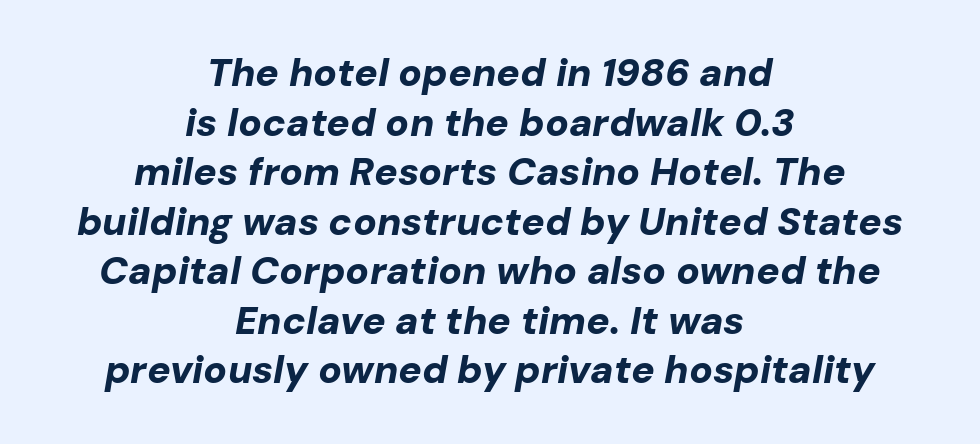
{"italic": "yes", "lean": "right", "slant_degrees": 10, "bold": "yes", "weight": "bold", "width": "normal", "stroke_contrast": "low", "x_height": "medium", "monospaced": "no", "underline": "no", "align": "center", "line_spacing": "normal", "line_spacing_ratio": 1.27, "letter_spacing": "normal", "letter_spacing_em": 0.0, "glyph_px": 39}
